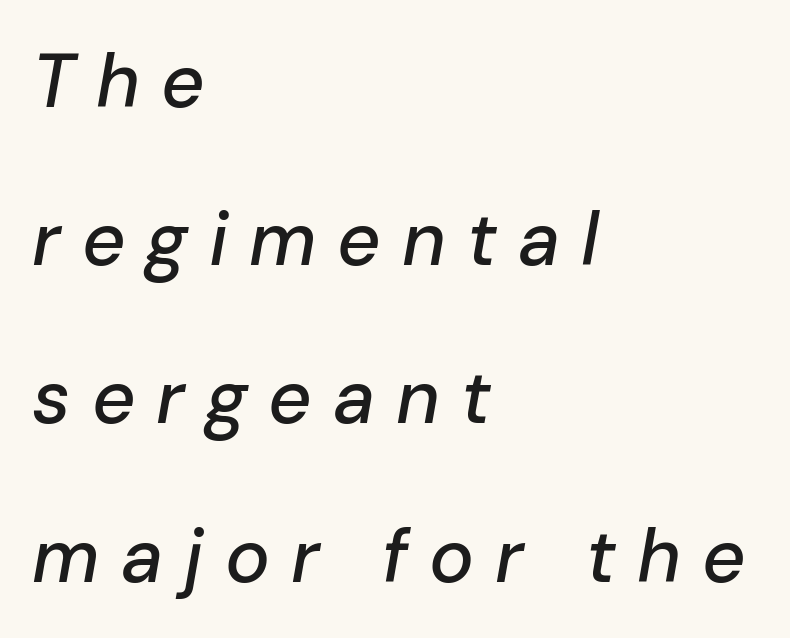
Descenders are the only things crossing below the line. Horizontal alignment here is leftward, the default for most running prose. Think of a printed novel: that variable character pitch is what you see here. How would I describe the line gaps? Wide and relaxed.
